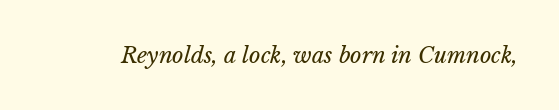
Q: Is the text bold? A: No.
Q: Is the text italic (slanted)? A: Yes, it leans right by about 15 degrees.
Q: Is the text underlined? A: No.
Q: Is the spacing between letters normal or unusually wide? A: Normal.
